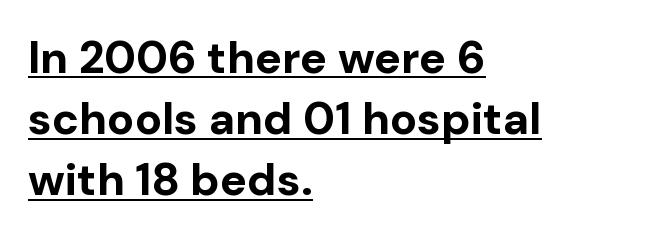
Q: Is the text bold? A: Yes.
Q: Is the text italic (slanted)? A: No, it is upright.
Q: Is the typeface a serif or a sans-serif typeface? A: Sans-serif.
Q: Is the text underlined? A: Yes.
Q: How is the paragraph aligned? A: Left-aligned.
Q: Is the spacing between letters normal or unusually wide? A: Normal.
Q: Is the spacing between lines tight, normal or loose? A: Normal.
Q: Width (condensed, normal, or wide)? A: Normal.
Q: Stroke contrast? A: Low.
Q: x-height? A: Medium.
Q: Monospaced? A: No.
